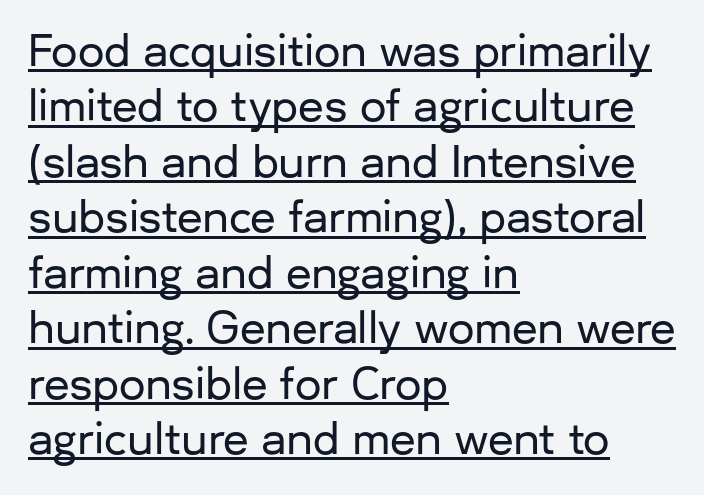
The image shows 42 px sans-serif type, upright; set left-aligned, normal line spacing (1.32x), normal letter spacing, underlined; low stroke contrast and a medium x-height.
